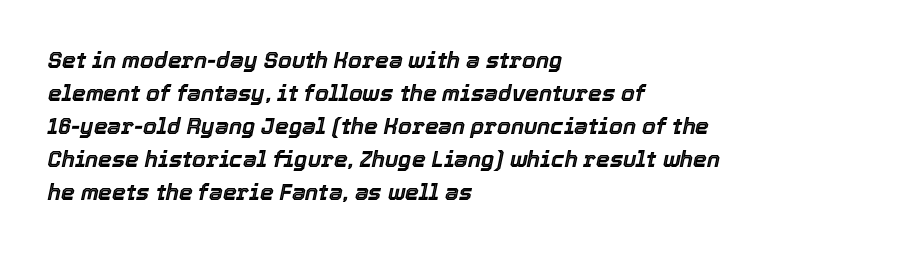
The image shows 22 px text type, italic (leaning right); set left-aligned, normal line spacing (1.5x), normal letter spacing, not underlined.
